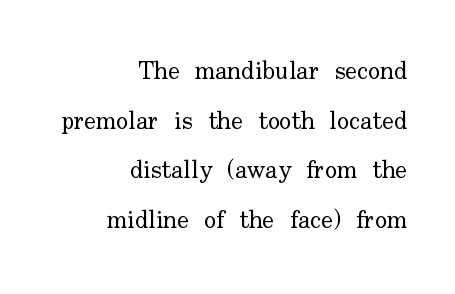
The paragraph shown leans on its right margin. Short note: letters normally spaced. Posture: straight, roman, zero tilt. The vertical gap from one line to the next is large.
